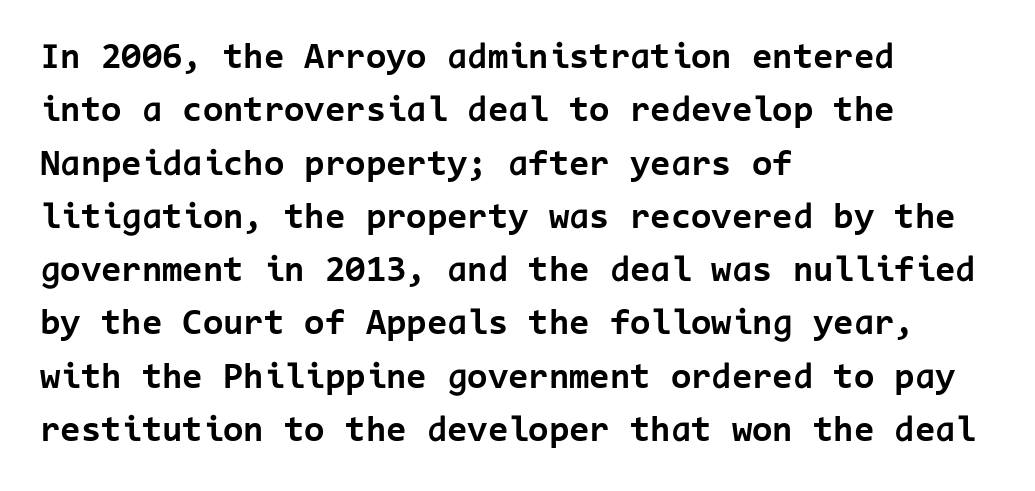
The image shows 37 px bold sans-serif type, upright, monospaced; set left-aligned, normal line spacing (1.44x), normal letter spacing, not underlined; low stroke contrast and a medium x-height.
